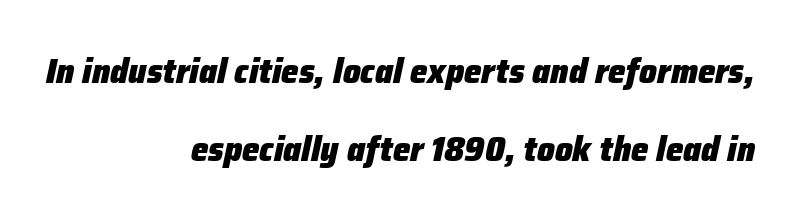
The gaps between neighbouring characters are ordinary and unremarkable. The glyphs look as if they've been sheared to an angle. Unmarked baselines from the first word to the last. Every row of glyphs terminates at an identical x-position on the right. Spacing verdict: proportional, widths tailored to each character. Weight: bold.
